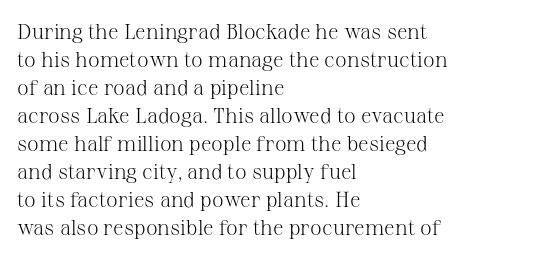
The paragraph has a hard left edge and a soft right edge. Rows of type keep a routine distance in the vertical direction. The letters sit at their default tracking, neither squeezed nor spread. Posture: vertical.
